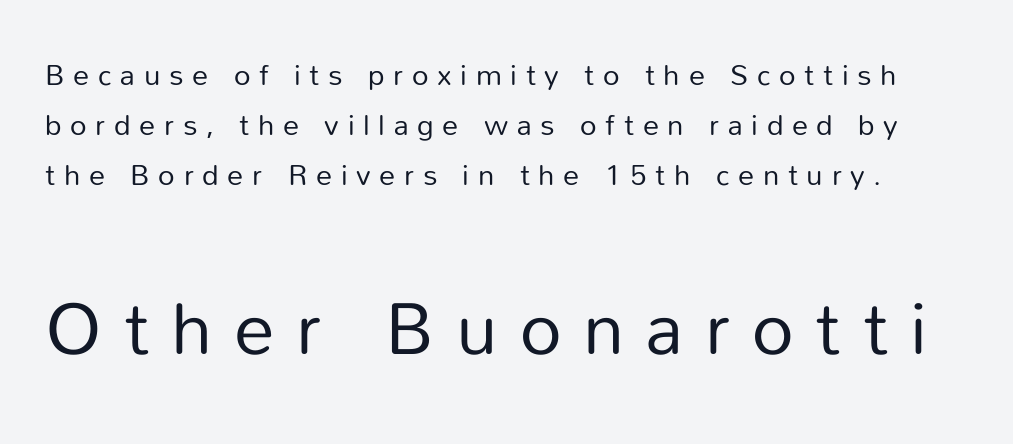
{"serif": "no", "italic": "no", "bold": "no", "weight": "regular", "width": "normal", "stroke_contrast": "low", "x_height": "medium", "monospaced": "no", "underline": "no", "line_spacing_ratio": 1.72, "letter_spacing": "wide", "letter_spacing_em": 0.3, "larger_block": "second", "size_ratio": 2.52, "glyph_px": 73}
